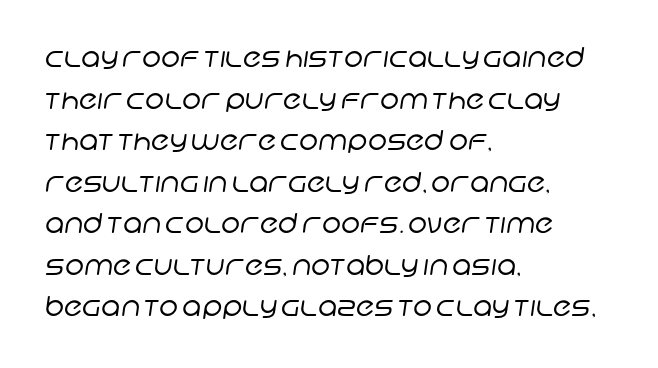
Here the glyphs are tracked normally, forming tight word shapes. This block has exactly the height ordinary leading produces. The setting favours the left margin, as ordinary paragraphs usually do. Type without underlining.
